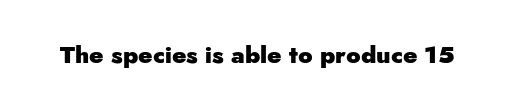
{"italic": "no", "bold": "yes", "underline": "no", "letter_spacing": "normal", "letter_spacing_em": 0.0, "glyph_px": 24}
